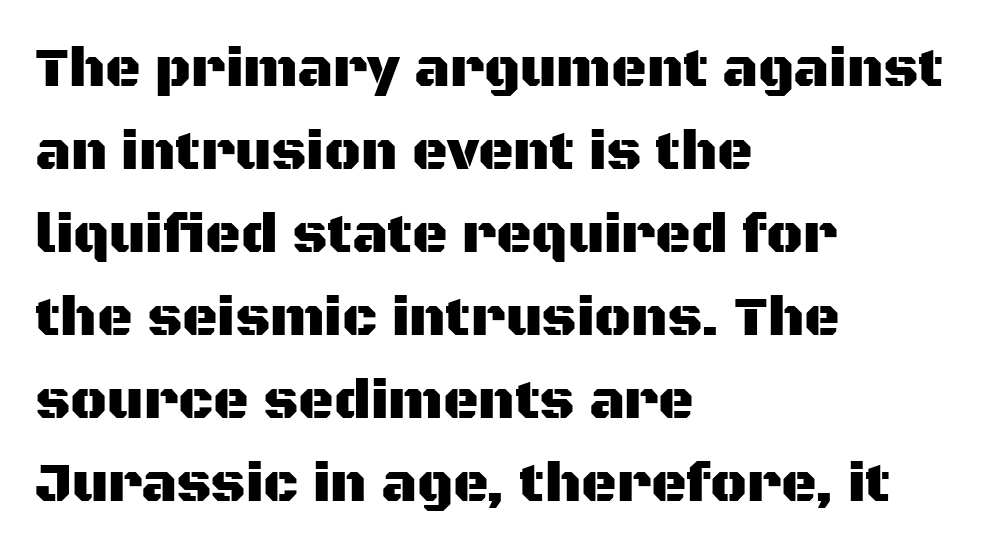
The image shows 55 px sans-serif type, upright; set left-aligned, normal line spacing (1.51x), normal letter spacing, not underlined; medium stroke contrast and a large x-height.
